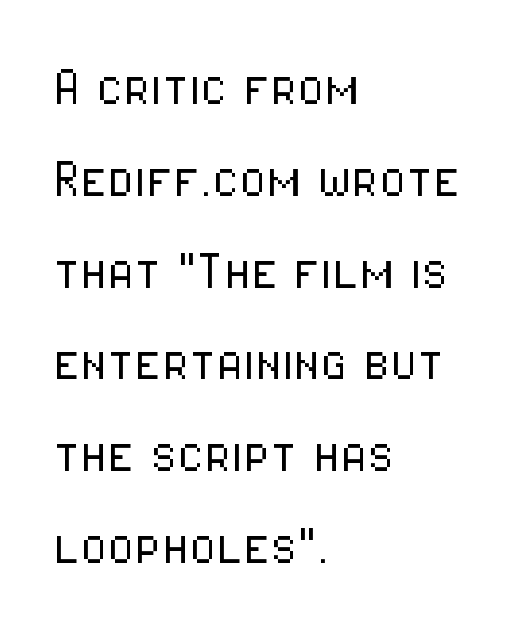
The image shows 62 px light, condensed sans-serif type, upright; set left-aligned, normal line spacing (1.48x), normal letter spacing, not underlined; low stroke contrast and a medium x-height.
